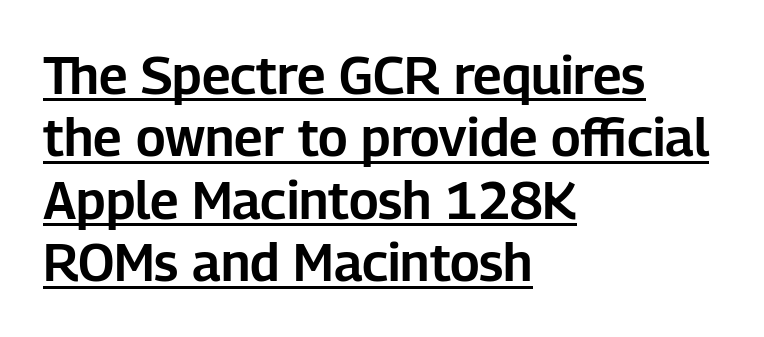
Q: Is the text italic (slanted)? A: No, it is upright.
Q: Is the typeface a serif or a sans-serif typeface? A: Sans-serif.
Q: Is the text underlined? A: Yes.
Q: How is the paragraph aligned? A: Left-aligned.
Q: Is the spacing between letters normal or unusually wide? A: Normal.
Q: Width (condensed, normal, or wide)? A: Normal.
Q: Stroke contrast? A: Low.
Q: x-height? A: Medium.
Q: Monospaced? A: No.
